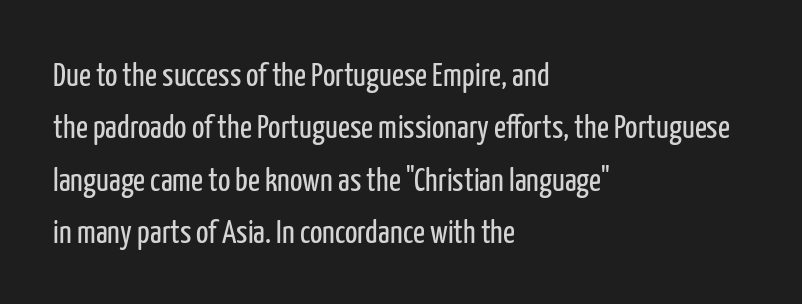
Every character sits straight up, as roman type does. Horizontal bands of white between lines are of average thickness. Horizontally, the lines are justified to the leading edge only. The face used here is proportionally spaced, like ordinary book or web type. These lines are composed in type without serifs.
